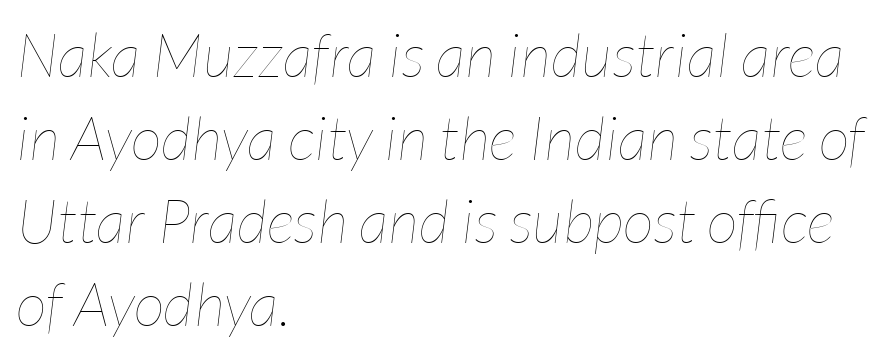
Notice how descenders clear the ascenders below comfortably — that's standard leading. Words float on clear page, feet unadorned. Alignment: flush left. The font sits on the lighter half of the weight spectrum, regular included. Honestly, the letter spacing is just normal — you wouldn't notice it. Looks like regular typesetting: each glyph gets only the width it needs.
